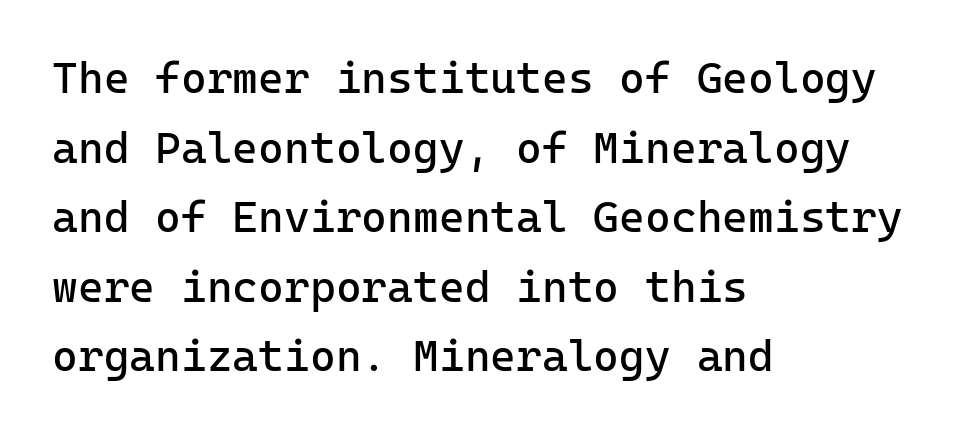
{"serif": "no", "italic": "no", "bold": "no", "weight": "regular", "width": "normal", "stroke_contrast": "low", "x_height": "medium", "monospaced": "yes", "underline": "no", "align": "left", "line_spacing": "normal", "line_spacing_ratio": 1.58, "letter_spacing": "normal", "letter_spacing_em": 0.0, "glyph_px": 44}
